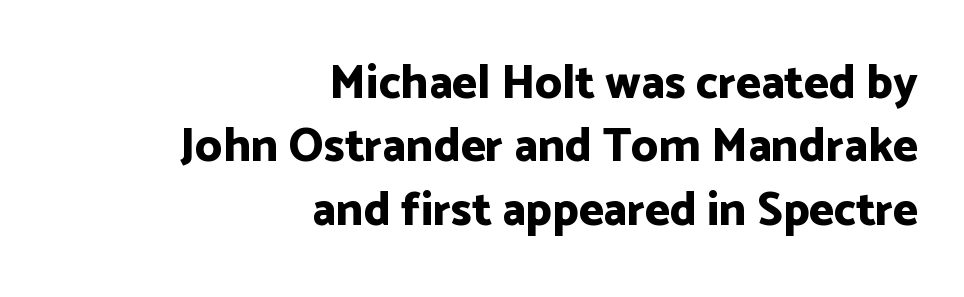
{"serif": "no", "italic": "no", "bold": "yes", "weight": "bold", "width": "normal", "stroke_contrast": "low", "x_height": "medium", "monospaced": "no", "underline": "no", "align": "right", "line_spacing": "normal", "line_spacing_ratio": 1.35, "letter_spacing": "normal", "letter_spacing_em": 0.0, "glyph_px": 47}
